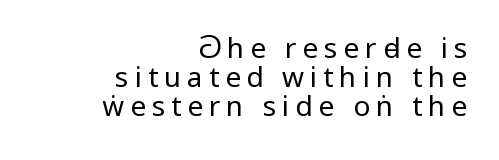
Caption: face not bold, strokes unweighted. Words float on clear page, feet unadorned. The passage is arranged like a letterhead date or caption credit — flush right. The designer dialed line spacing down below the default. This is roman type, the default non-slanted kind. A typesetter would call this heavily tracked-out type.
